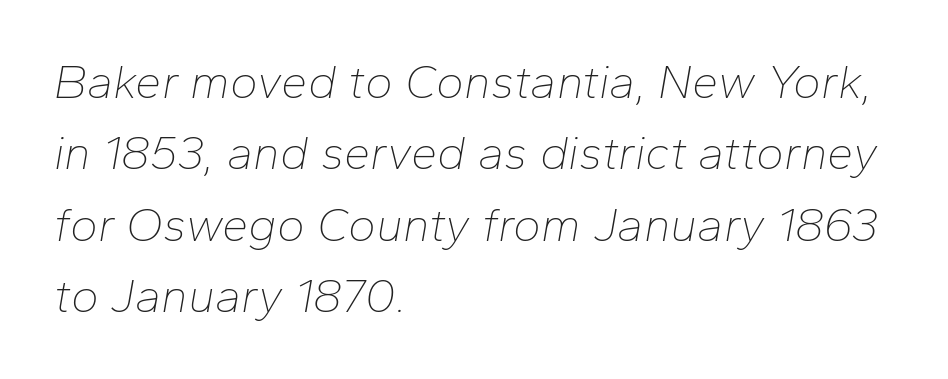
Q: Is the text bold? A: No.
Q: Is the text italic (slanted)? A: Yes, it leans right by about 10 degrees.
Q: Is the text underlined? A: No.
Q: How is the paragraph aligned? A: Left-aligned.
Q: Is the spacing between letters normal or unusually wide? A: Normal.
Q: Is the spacing between lines tight, normal or loose? A: Normal.
Q: Width (condensed, normal, or wide)? A: Normal.
Q: Stroke contrast? A: Low.
Q: x-height? A: Medium.
Q: Monospaced? A: No.
